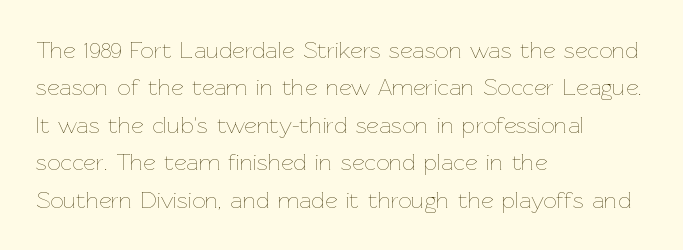
The image shows 24 px text type, upright; set left-aligned, normal line spacing (1.56x), normal letter spacing, not underlined.
